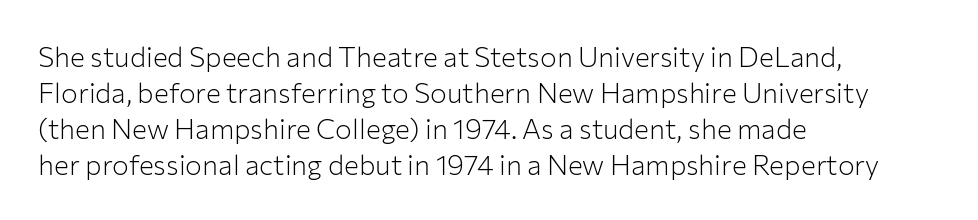
The words here are not underlined. The passage shown is typed in a proportional face where columns would drift. Nope, no serifs anywhere on these letters. These lines keep a tight, regular rhythm from letter to letter. Successive baselines arrive at the customary interval.
